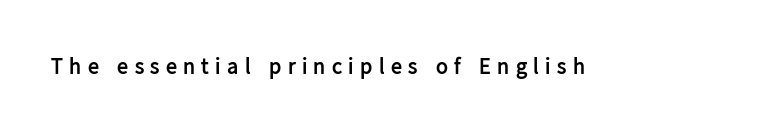
These lines have a slow, spaced-out rhythm from letter to letter. Do the letters lean? They stand straight. The space beneath each line is pristine and unruled. As a designer I'd log this as weight 700, bold.
